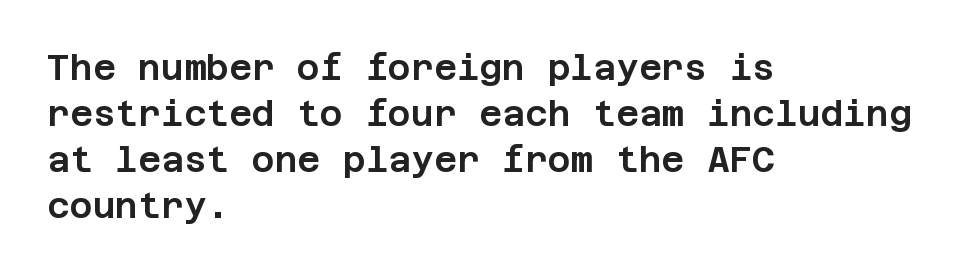
The image shows 35 px sans-serif type, upright; set left-aligned, normal line spacing (1.31x), normal letter spacing, not underlined; low stroke contrast and a large x-height.
